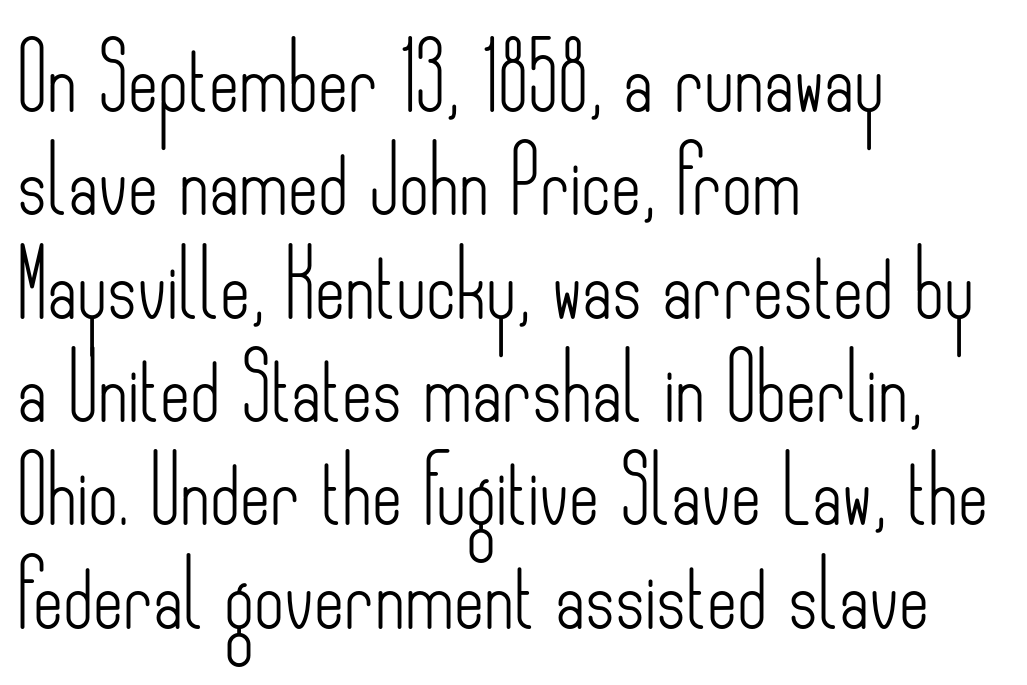
The image shows 65 px light, condensed sans-serif type, upright; set left-aligned, normal line spacing (1.59x), normal letter spacing, not underlined; low stroke contrast and a small x-height.
